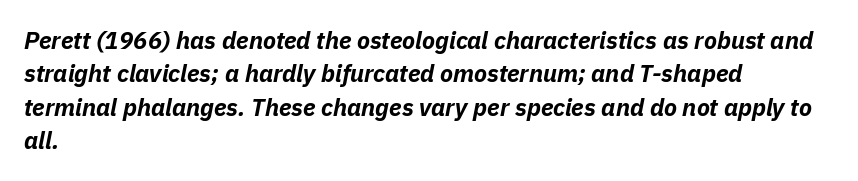
Is the type bold? Yes — the strokes are clearly thick and heavy. The passage shown leans; its letterforms are oblique. Underline: absent. The face used here is rendered with its standard letterfit.
